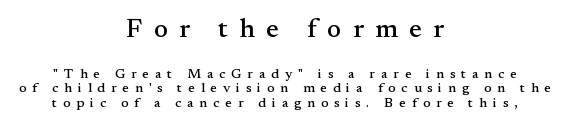
{"italic": "no", "underline": "no", "align": "center", "line_spacing": "tight", "line_spacing_ratio": 1.04, "letter_spacing": "wide", "letter_spacing_em": 0.41, "larger_block": "first", "size_ratio": 1.93, "glyph_px": 27}
